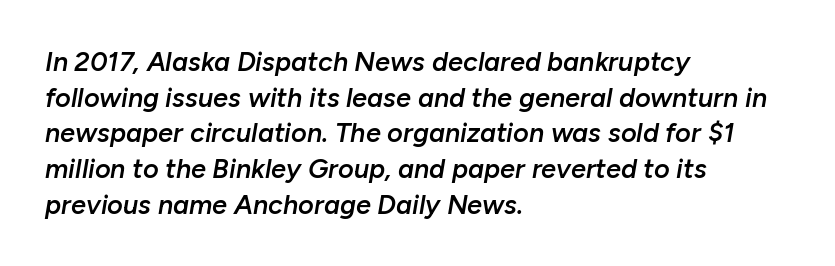
Rule under the text: the space is simply empty. A somewhat darkened texture: the type is semibold rather than bold. The typography opts for an oblique posture over an upright one. The line texture is even and compact thanks to regular tracking. Notice how the passage keeps a crisp vertical edge on the left only. These lines sit exactly where default settings would place them.
